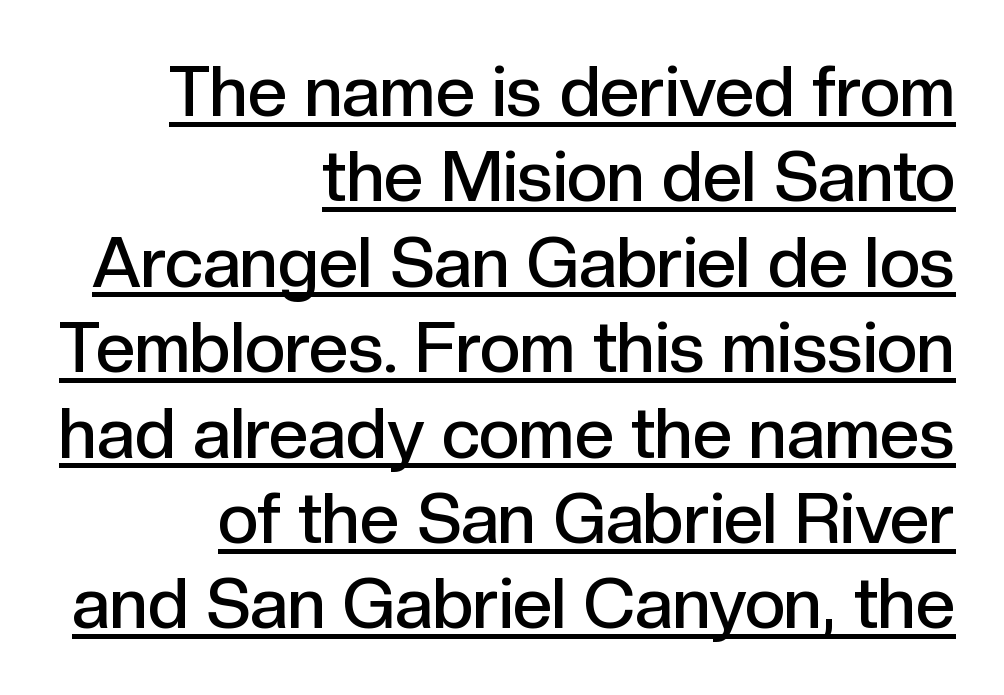
Q: Is the text bold? A: Semi-bold.
Q: Is the text italic (slanted)? A: No, it is upright.
Q: Is the typeface a serif or a sans-serif typeface? A: Sans-serif.
Q: Is the text underlined? A: Yes.
Q: How is the paragraph aligned? A: Right-aligned.
Q: Is the spacing between letters normal or unusually wide? A: Normal.
Q: Width (condensed, normal, or wide)? A: Normal.
Q: x-height? A: Medium.
Q: Monospaced? A: No.
